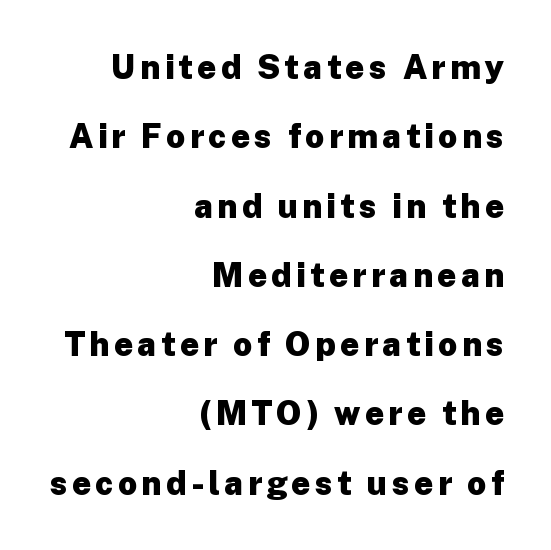
Here the designer chose a conventional face with non-uniform glyph widths. In CSS terms this would be text-align: right. The line-height multiplier appears high, well above default. Pretty heavy lettering here — definitely bold.
